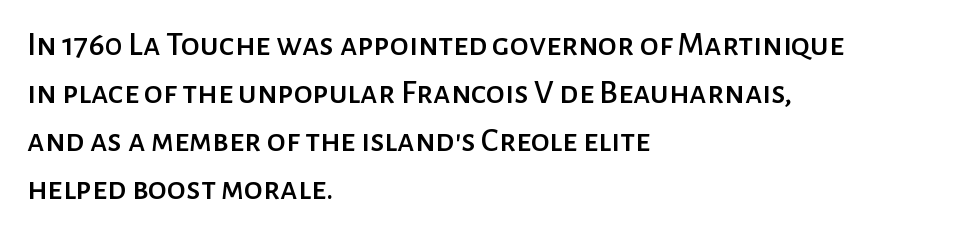
Q: Is the text italic (slanted)? A: No, it is upright.
Q: Is the typeface a serif or a sans-serif typeface? A: Sans-serif.
Q: Is the text underlined? A: No.
Q: How is the paragraph aligned? A: Left-aligned.
Q: Is the spacing between letters normal or unusually wide? A: Normal.
Q: Is the spacing between lines tight, normal or loose? A: Normal.
Q: Width (condensed, normal, or wide)? A: Normal.
Q: Stroke contrast? A: Low.
Q: x-height? A: Medium.
Q: Monospaced? A: No.
